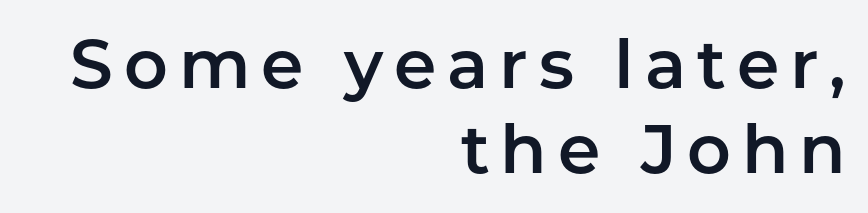
{"serif": "no", "italic": "no", "width": "normal", "stroke_contrast": "low", "x_height": "medium", "monospaced": "no", "underline": "no", "align": "right", "line_spacing": "normal", "line_spacing_ratio": 1.25, "glyph_px": 68}
